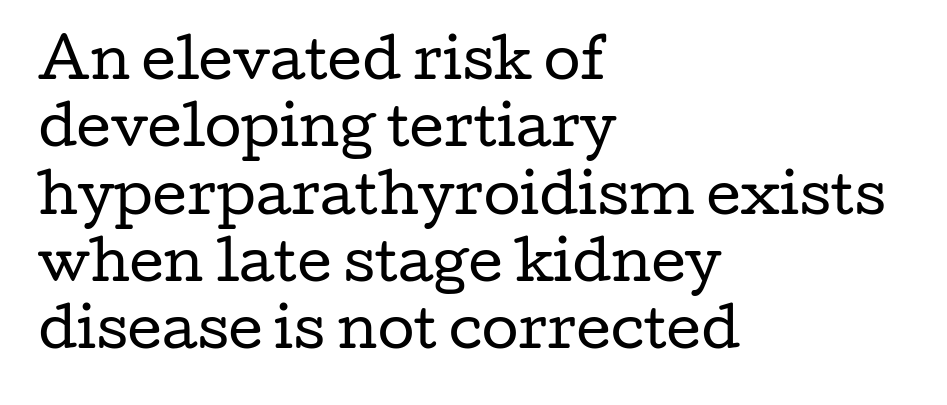
The image shows 53 px regular-weight, wide serif type, upright; set left-aligned, normal line spacing (1.27x), normal letter spacing, not underlined; low stroke contrast and a medium x-height.
